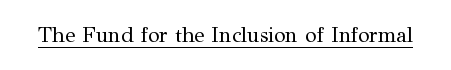
Italic: no, the glyphs are upright roman. You can see a thin bar hugging the bottom of the glyphs. Nothing heavy about these letters — not bold at all. Look at the tracking — it's just the regular setting, nothing added.
